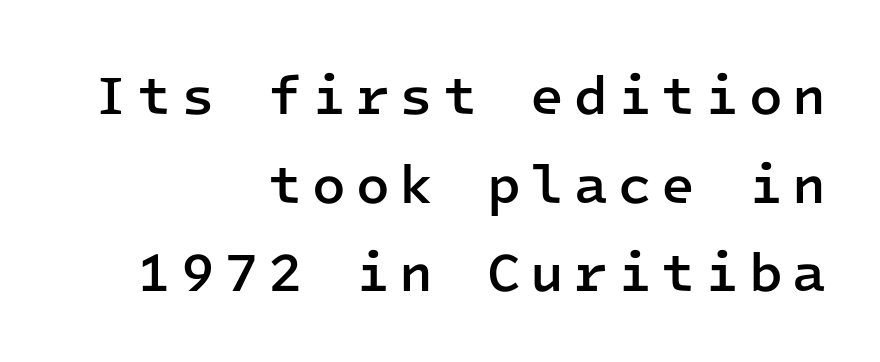
{"serif": "no", "italic": "no", "bold": "semi", "weight": "semibold", "width": "normal", "stroke_contrast": "low", "x_height": "medium", "monospaced": "yes", "underline": "no", "align": "right", "line_spacing": "normal", "line_spacing_ratio": 1.61, "glyph_px": 55}
